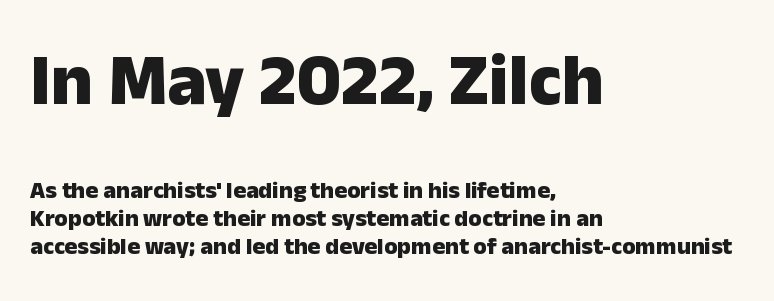
{"serif": "no", "italic": "no", "bold": "yes", "weight": "heavy", "width": "normal", "stroke_contrast": "low", "x_height": "medium", "monospaced": "no", "underline": "no", "align": "left", "line_spacing_ratio": 1.16, "letter_spacing": "normal", "letter_spacing_em": 0.0, "larger_block": "first", "size_ratio": 3.04, "glyph_px": 73}
